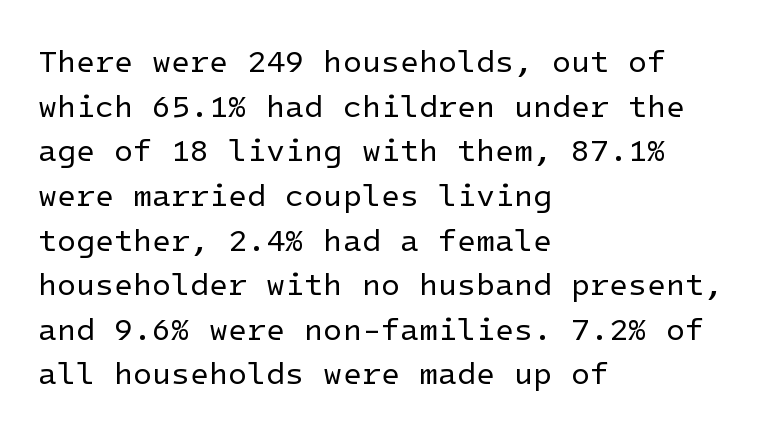
A classic flush-left, rag-right setting is used for this passage. Lines of text with bare space underneath. The typography opts for an upright posture over an oblique one. The weight would be labelled regular, book, light, or lighter still. Regular leading.
